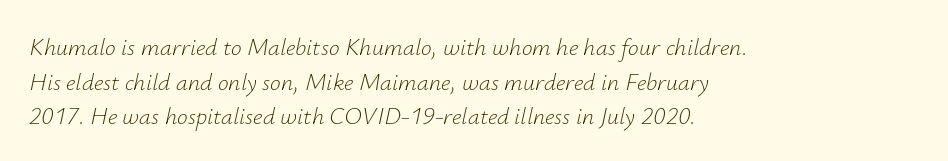
Q: Is the text bold? A: No.
Q: Is the text italic (slanted)? A: Yes, it leans right by about 12 degrees.
Q: Is the text underlined? A: No.
Q: How is the paragraph aligned? A: Left-aligned.
Q: Is the spacing between letters normal or unusually wide? A: Normal.
Q: Is the spacing between lines tight, normal or loose? A: Normal.
